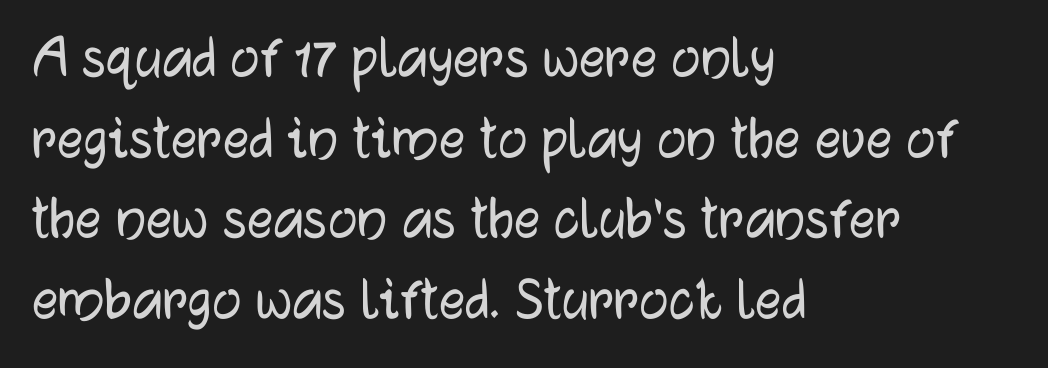
The image shows 65 px sans-serif type, upright; set left-aligned, line spacing 1.24x, normal letter spacing, not underlined; low stroke contrast and a medium x-height.
